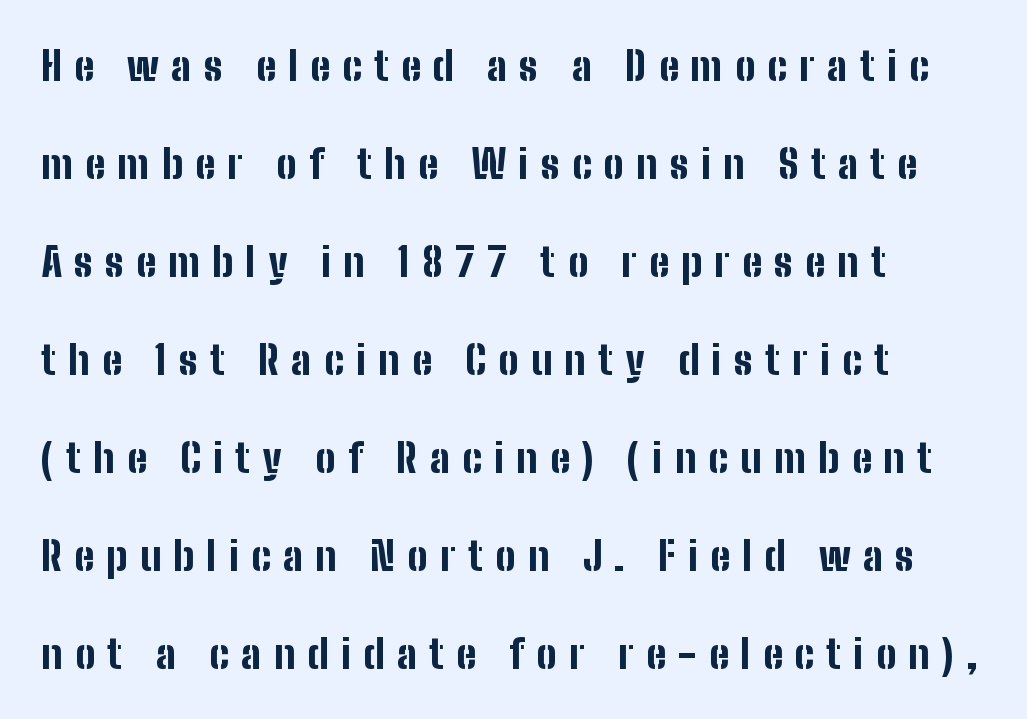
The image shows 40 px bold, condensed sans-serif type, upright; set left-aligned, loose line spacing (2.45x), unusually wide letter spacing (+0.31 em), not underlined; low stroke contrast and a medium x-height.
